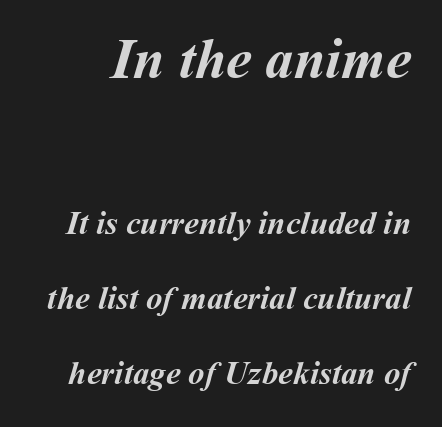
The glyphs have the mass of a bold cut. Character widths vary here, with narrow letters taking less room than wide ones. The glyphs are unaccompanied by any horizontal stroke below them. Regarding leading, the lines here are spaced well apart. Reading top to bottom, the characters get smaller at the block break. Short note: letters normally spaced.
